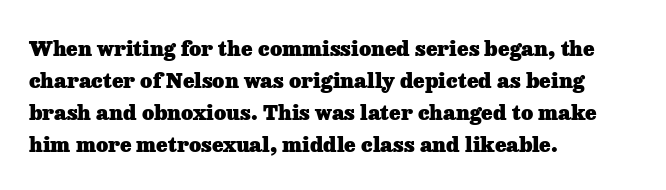
Q: Is the text bold? A: Yes.
Q: Is the text italic (slanted)? A: No, it is upright.
Q: Is the text underlined? A: No.
Q: How is the paragraph aligned? A: Left-aligned.
Q: Is the spacing between letters normal or unusually wide? A: Normal.
Q: Is the spacing between lines tight, normal or loose? A: Normal.
